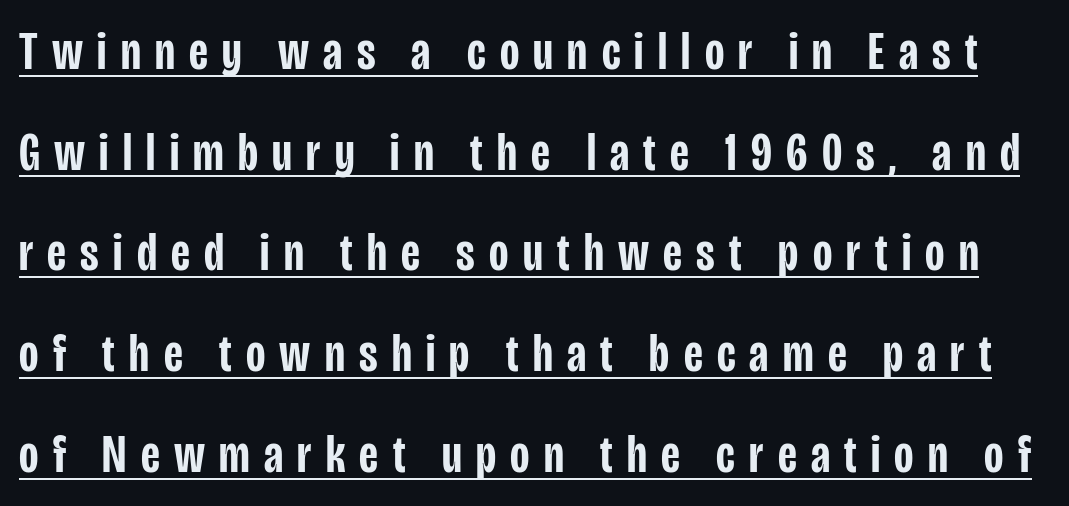
The image shows 53 px semibold, condensed sans-serif type, upright; set loose line spacing (1.9x), unusually wide letter spacing (+0.27 em), underlined; low stroke contrast and a large x-height.
